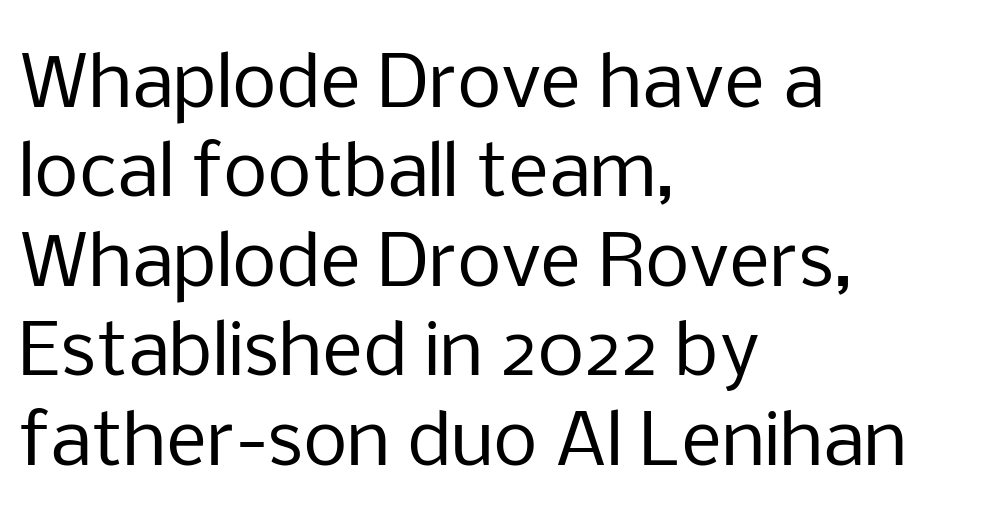
This sample keeps an unexceptional amount of space between lines. This reads as an unemphasized weight, regular at the heaviest. Characters remain perfectly vertical along every line. Each letter keeps its own natural width here, so spacing adapts to shape. The passage shown has conventional tracking throughout. This sample is left-justified, so line endings fall wherever the words run out.
